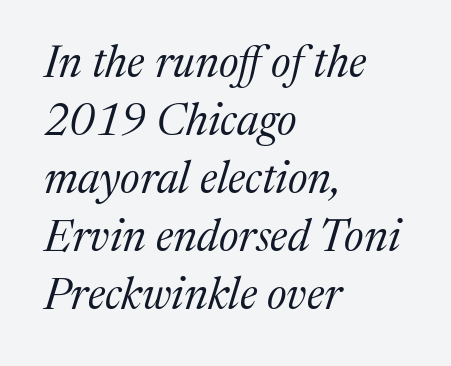
{"serif": "yes", "italic": "yes", "lean": "right", "slant_degrees": 17, "bold": "no", "weight": "regular", "width": "normal", "stroke_contrast": "medium", "x_height": "medium", "monospaced": "no", "underline": "no", "align": "left", "line_spacing": "normal", "line_spacing_ratio": 1.32, "letter_spacing": "normal", "letter_spacing_em": 0.0, "glyph_px": 44}
